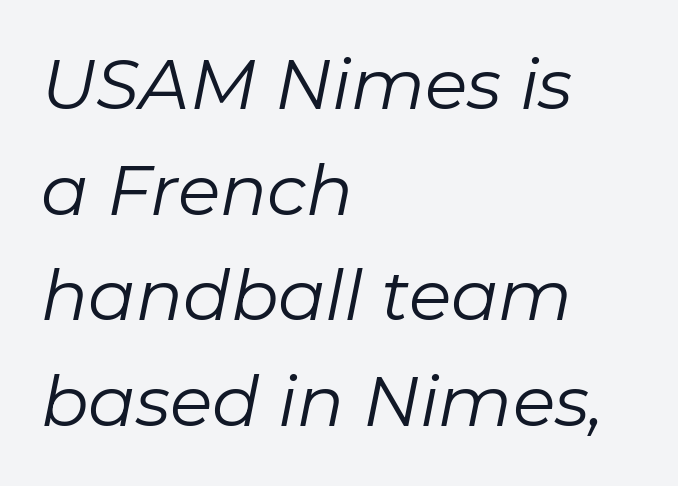
Compared with a typical body face, this is equally light or lighter still. The baseline area is clear. Italic: yes, the glyphs are oblique. Here the glyphs are tracked normally, forming tight word shapes. Regarding leading, the lines here are spaced in the standard way.
